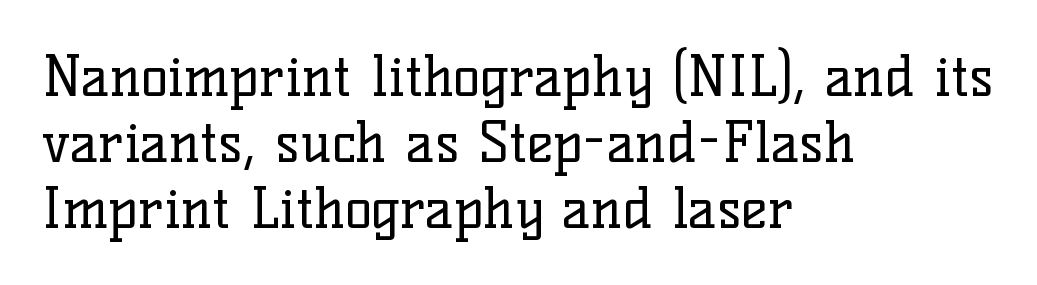
The image shows 56 px regular-weight serif type, upright; set left-aligned, line spacing 1.18x, normal letter spacing, not underlined; low stroke contrast and a medium x-height.
